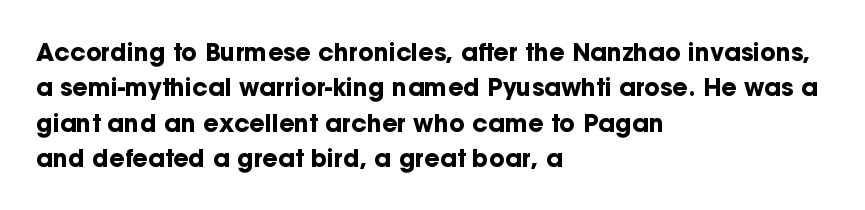
The baseline area is clear. Rendered with straight, roman letterforms. The face used here has the dense, thick strokes of a bold. One-word summary of the alignment: left.
